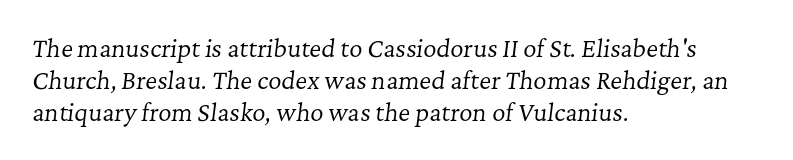
{"italic": "yes", "lean": "right", "slant_degrees": 7, "bold": "no", "underline": "no", "align": "left", "line_spacing": "normal", "line_spacing_ratio": 1.4, "letter_spacing": "normal", "letter_spacing_em": 0.0, "glyph_px": 23}
